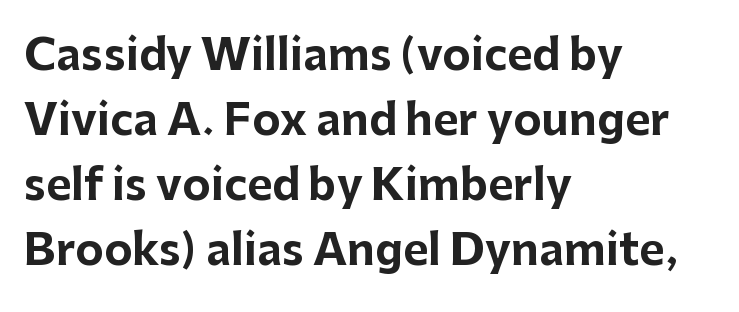
{"serif": "no", "italic": "no", "bold": "yes", "weight": "bold", "width": "normal", "stroke_contrast": "low", "x_height": "medium", "monospaced": "no", "underline": "no", "align": "left", "line_spacing": "normal", "line_spacing_ratio": 1.51, "letter_spacing": "normal", "letter_spacing_em": 0.0, "glyph_px": 43}
